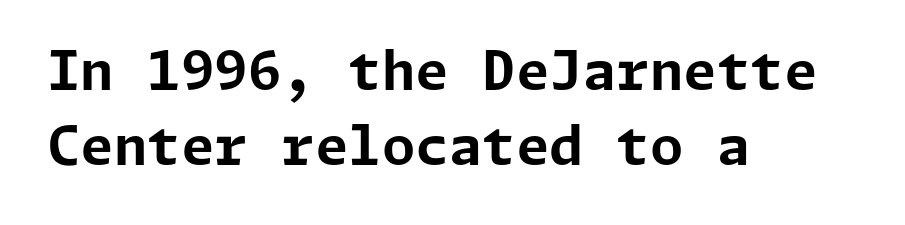
The image shows 54 px bold sans-serif type, upright; set left-aligned, normal line spacing (1.39x), normal letter spacing, not underlined; low stroke contrast and a medium x-height.
